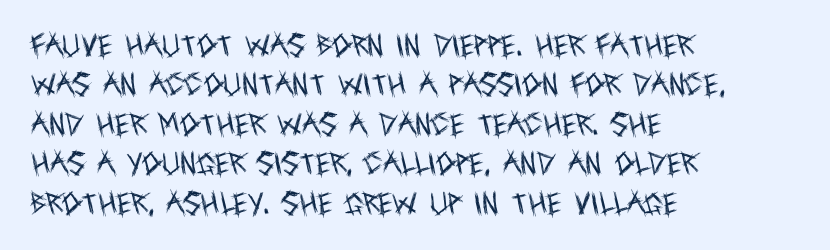
{"italic": "no", "bold": "no", "underline": "no", "align": "left", "line_spacing": "normal", "line_spacing_ratio": 1.58, "letter_spacing": "normal", "letter_spacing_em": 0.0, "glyph_px": 25}
